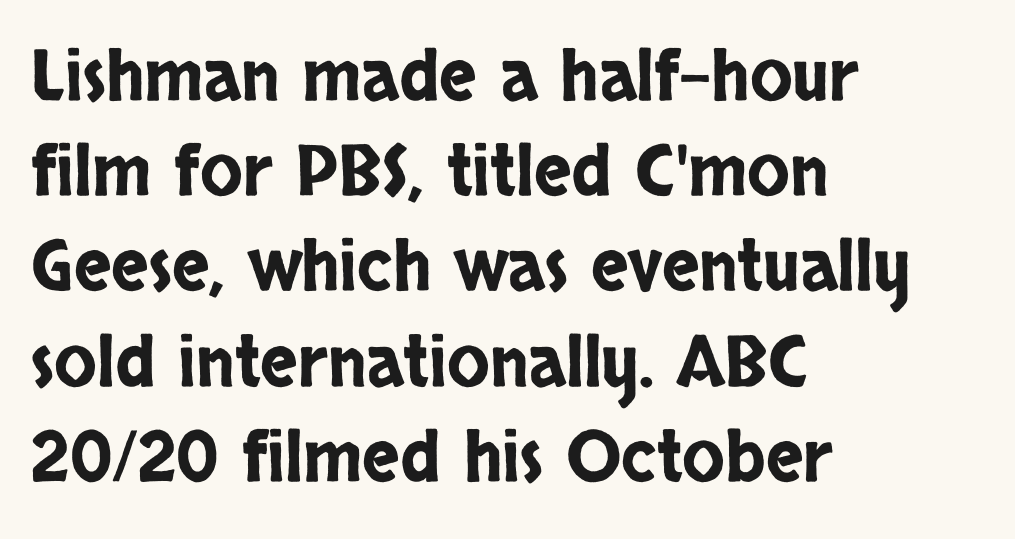
{"serif": "no", "italic": "no", "width": "condensed", "stroke_contrast": "low", "x_height": "large", "monospaced": "no", "underline": "no", "align": "left", "line_spacing": "normal", "line_spacing_ratio": 1.36, "letter_spacing": "normal", "letter_spacing_em": 0.0, "glyph_px": 70}
